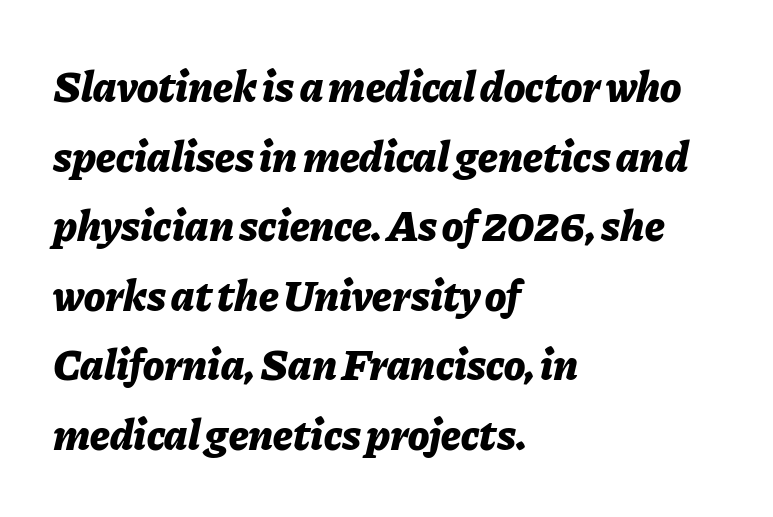
The image shows 44 px bold type, italic (leaning right); set left-aligned, normal line spacing (1.58x), normal letter spacing, not underlined; low stroke contrast and a medium x-height.
